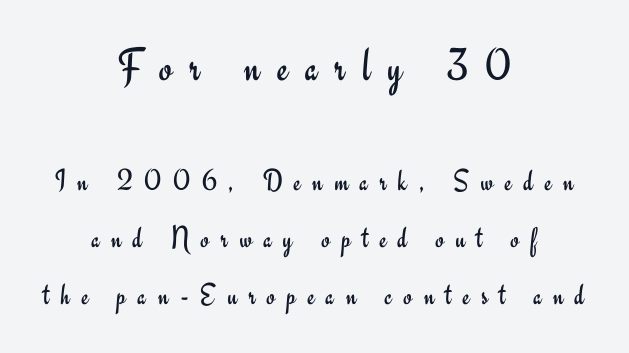
Here the glyphs are tracked loosely, breaking word shapes into spaced letters. The space beneath each line is pristine and unruled. Two sizes are in play, and the larger belongs to the first block. Stroke terminals: plain, sans-serif. Every row of glyphs is offset so its center matches the block's center.
